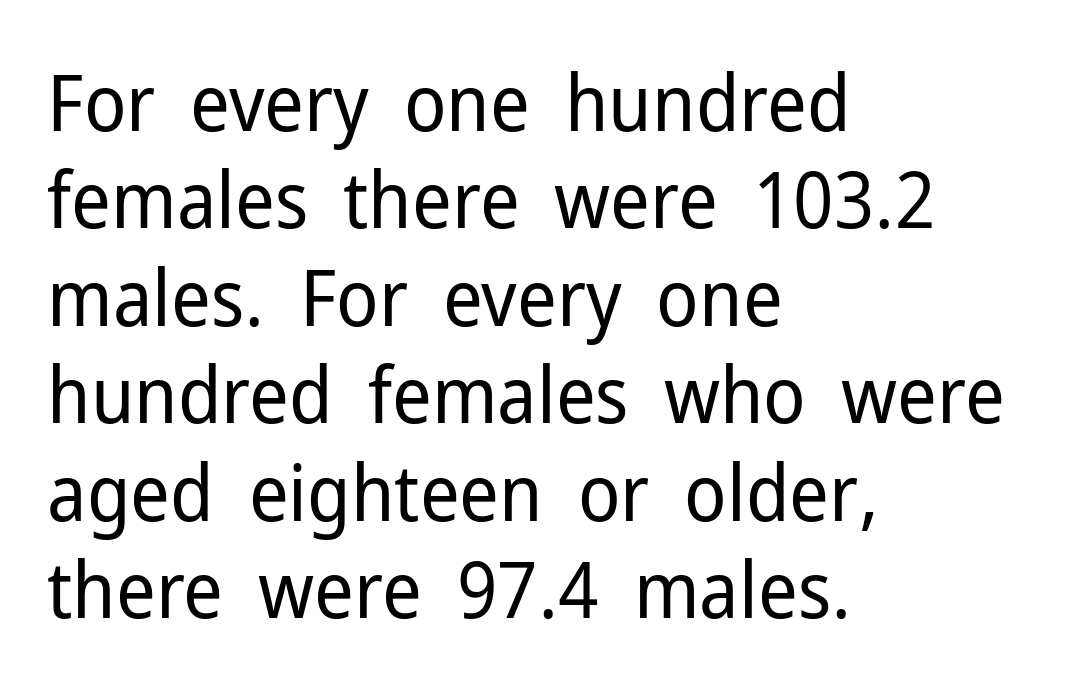
The weight would be labelled regular, book, light, or lighter still. The leading is moderate, giving the passage an even texture. Think of a printed novel: that variable character pitch is what you see here. Font category for this specimen: sans-serif. Lines of text with bare space underneath.
